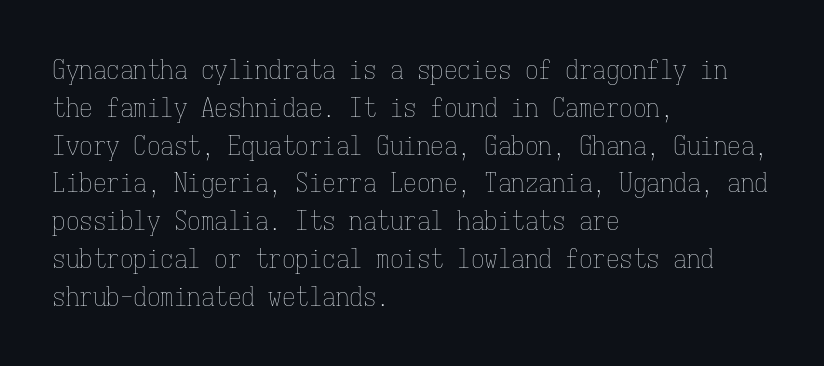
{"italic": "no", "bold": "no", "underline": "no", "align": "left", "line_spacing": "normal", "line_spacing_ratio": 1.4, "letter_spacing": "normal", "letter_spacing_em": 0.0, "glyph_px": 27}
